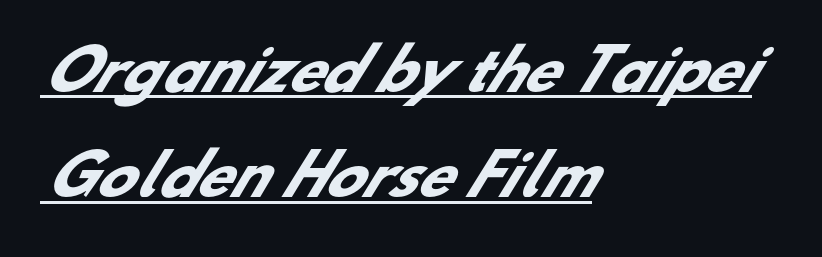
The strokes are fattened all the way to bold. Does a line run under the words? Yes, clearly. The typeface chosen for these lines omits serifs. The setting favours the left margin, as ordinary paragraphs usually do. This sample uses plain, unmodified letter spacing. This sample has the flowing, uneven cadence of proportional lettering.
